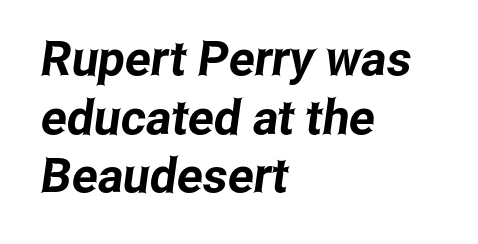
Is the letter spacing exaggerated? No — it looks like the ordinary default. Underlining? Definitely not there. A sans-serif font was chosen for this passage. Is the block centered? No — it sits flush against the left margin. The letters advance in unequal steps, a hallmark of proportional type.
